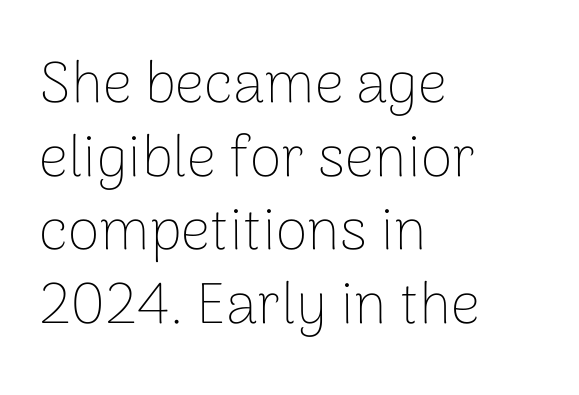
You could not count columns in this text — the font is proportionally spaced. The passage shown is typeset with a sans-serif family. How would I describe the line gaps? Plain and ordinary. The weight tops out at a normal text grade. Italic? Not at all — the glyphs are vertical. Plain, unruled lines of type.
